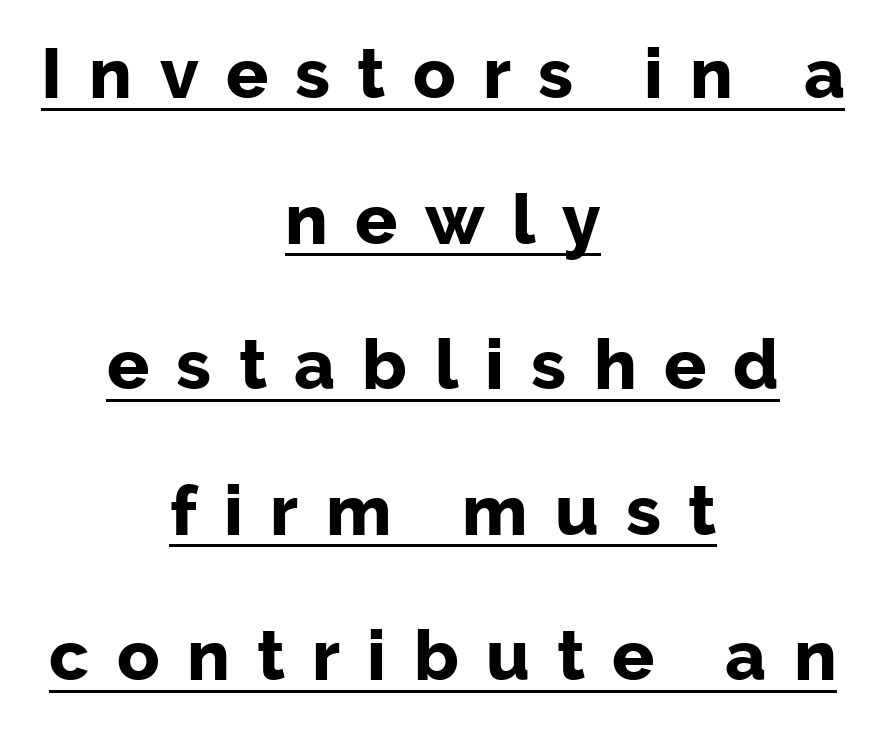
Q: Is the text bold? A: Yes.
Q: Is the text italic (slanted)? A: No, it is upright.
Q: Is the typeface a serif or a sans-serif typeface? A: Sans-serif.
Q: Is the text underlined? A: Yes.
Q: How is the paragraph aligned? A: Centered.
Q: Is the spacing between letters normal or unusually wide? A: Unusually wide.
Q: Is the spacing between lines tight, normal or loose? A: Loose.
Q: Width (condensed, normal, or wide)? A: Normal.
Q: Stroke contrast? A: Low.
Q: x-height? A: Medium.
Q: Monospaced? A: No.
